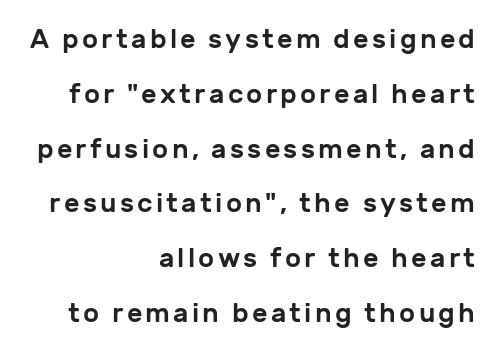
{"italic": "no", "underline": "no", "align": "right", "line_spacing": "loose", "line_spacing_ratio": 2.03, "glyph_px": 27}
